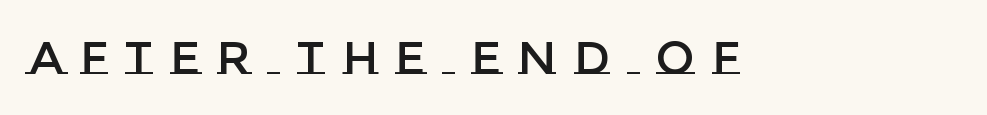
The image shows 46 px text type, upright; set unusually wide letter spacing (+0.37 em), not underlined; low stroke contrast and a large x-height.
